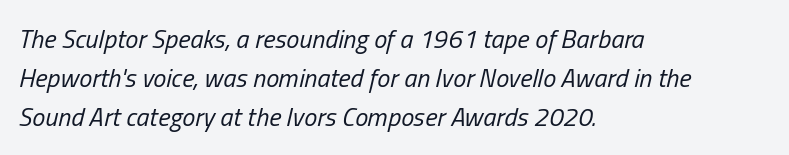
{"italic": "yes", "lean": "right", "slant_degrees": 13, "bold": "no", "underline": "no", "align": "left", "line_spacing": "normal", "line_spacing_ratio": 1.5, "letter_spacing": "normal", "letter_spacing_em": 0.0, "glyph_px": 26}
